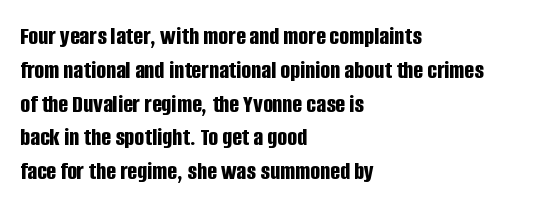
Q: Is the text bold? A: Yes.
Q: Is the text italic (slanted)? A: No, it is upright.
Q: Is the text underlined? A: No.
Q: How is the paragraph aligned? A: Left-aligned.
Q: Is the spacing between letters normal or unusually wide? A: Normal.
Q: Is the spacing between lines tight, normal or loose? A: Normal.
